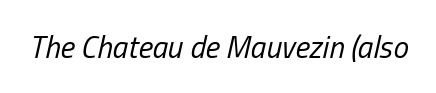
Q: Is the text bold? A: No.
Q: Is the text italic (slanted)? A: Yes, it leans right by about 13 degrees.
Q: Is the text underlined? A: No.
Q: Is the spacing between letters normal or unusually wide? A: Normal.
Q: Width (condensed, normal, or wide)? A: Condensed.
Q: Stroke contrast? A: Low.
Q: x-height? A: Medium.
Q: Monospaced? A: No.
